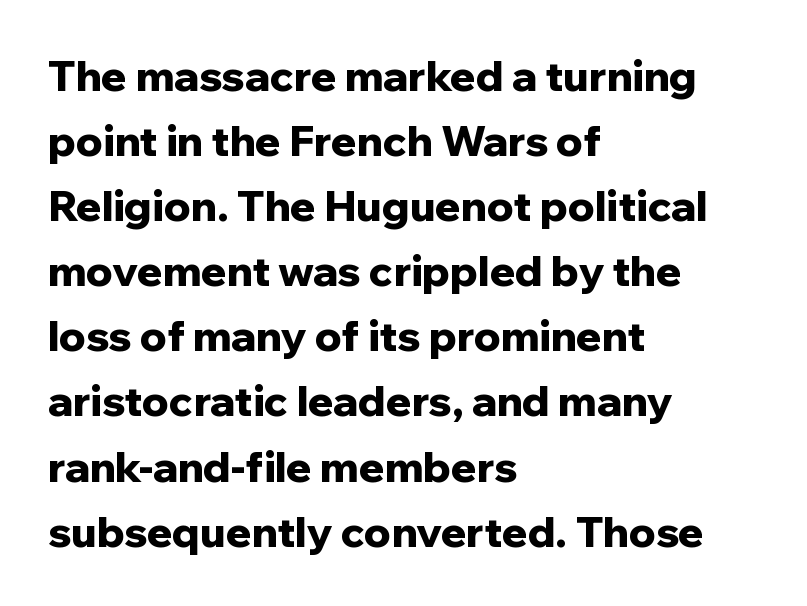
{"serif": "no", "italic": "no", "bold": "yes", "weight": "bold", "width": "normal", "stroke_contrast": "low", "x_height": "medium", "monospaced": "no", "underline": "no", "align": "left", "line_spacing": "normal", "line_spacing_ratio": 1.55, "letter_spacing": "normal", "letter_spacing_em": 0.0, "glyph_px": 42}
